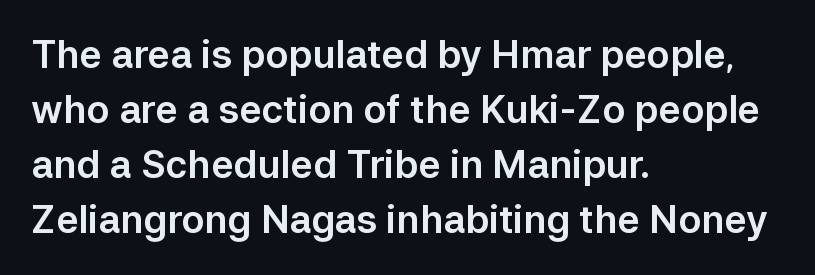
The image shows 38 px sans-serif type, upright; set left-aligned, normal line spacing (1.45x), normal letter spacing, not underlined; low stroke contrast and a medium x-height.
